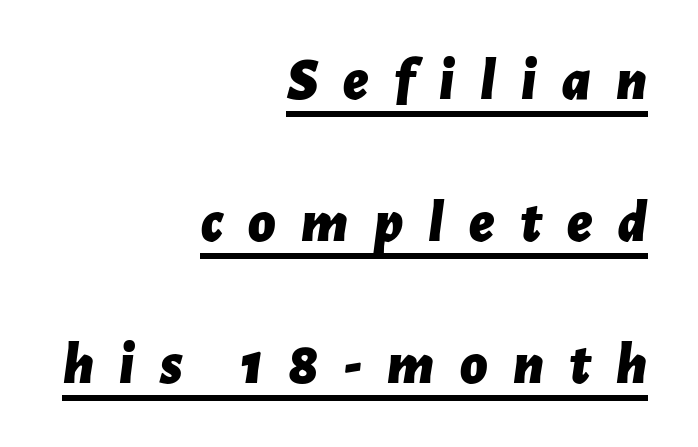
Q: Is the text bold? A: Yes.
Q: Is the text italic (slanted)? A: Yes, it leans right by about 7 degrees.
Q: Is the text underlined? A: Yes.
Q: How is the paragraph aligned? A: Right-aligned.
Q: Is the spacing between letters normal or unusually wide? A: Unusually wide.
Q: Is the spacing between lines tight, normal or loose? A: Loose.
Q: Width (condensed, normal, or wide)? A: Normal.
Q: Stroke contrast? A: Low.
Q: x-height? A: Medium.
Q: Monospaced? A: No.
